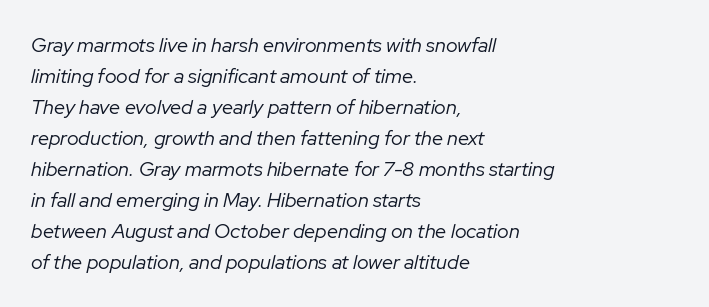
The image shows 20 px text type, italic (leaning right); set left-aligned, normal line spacing (1.55x), normal letter spacing, not underlined.
